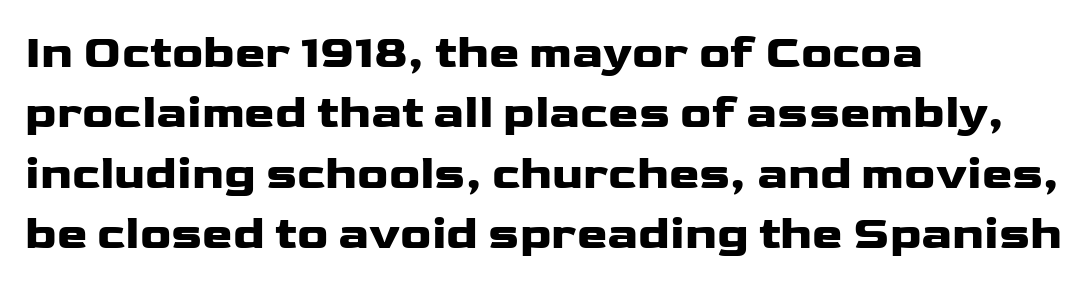
The image shows 46 px heavy, wide sans-serif type, upright; set left-aligned, normal line spacing (1.31x), normal letter spacing, not underlined; low stroke contrast and a medium x-height.
